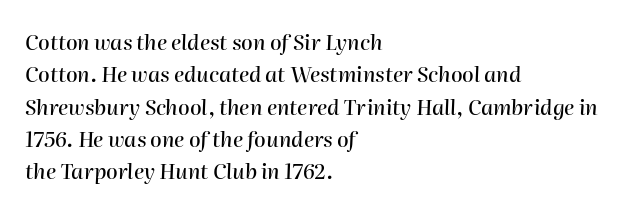
{"italic": "yes", "lean": "right", "slant_degrees": 2, "underline": "no", "align": "left", "line_spacing": "normal", "line_spacing_ratio": 1.54, "letter_spacing": "normal", "letter_spacing_em": 0.0, "glyph_px": 21}
